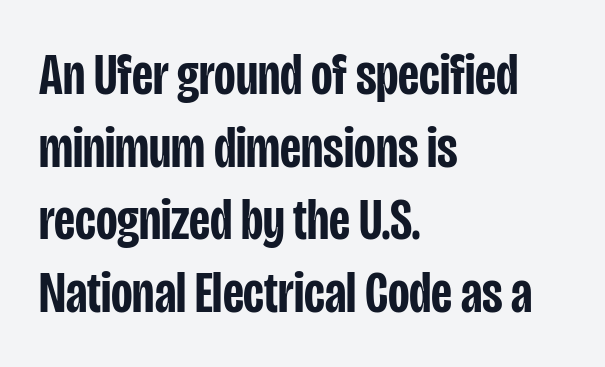
Q: Is the text bold? A: Semi-bold.
Q: Is the text italic (slanted)? A: No, it is upright.
Q: Is the typeface a serif or a sans-serif typeface? A: Sans-serif.
Q: Is the text underlined? A: No.
Q: How is the paragraph aligned? A: Left-aligned.
Q: Is the spacing between letters normal or unusually wide? A: Normal.
Q: Width (condensed, normal, or wide)? A: Condensed.
Q: Stroke contrast? A: Low.
Q: x-height? A: Large.
Q: Monospaced? A: No.
